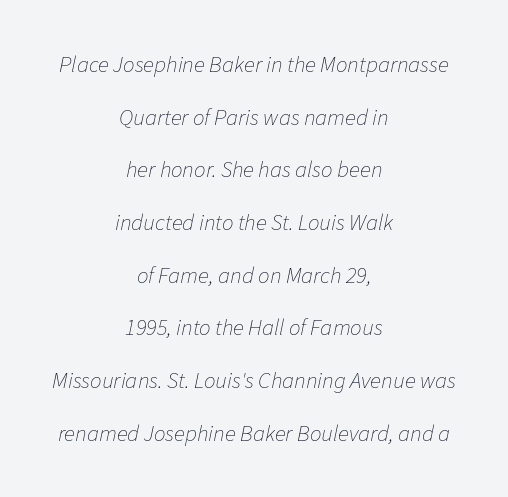
The image shows 23 px text type, italic (leaning right); set centered, loose line spacing (2.29x), normal letter spacing, not underlined.
